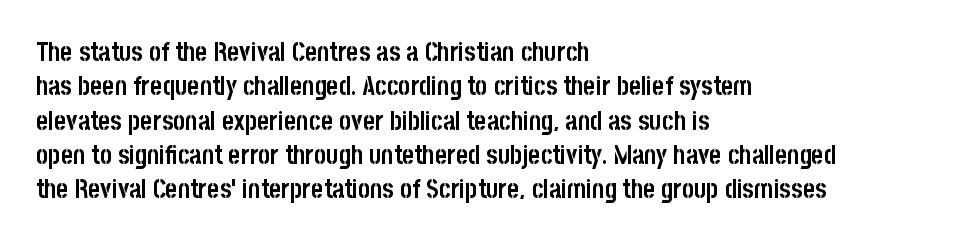
Words appear dense and cohesive because spacing is normal. Typeset ragged right — the left edge is the straight one. This sample keeps an unexceptional amount of space between lines. A clean baseline with only descenders dipping below it. Notice how thick the strokes are: this is what a full bold looks like. This is the regular roman posture of the typeface.
